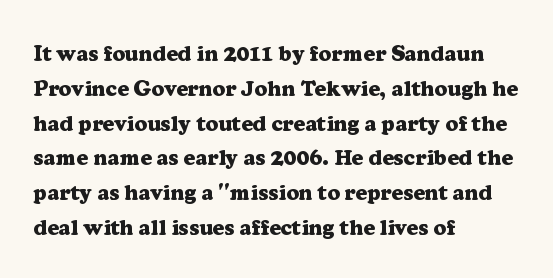
One-word summary of the alignment: left. Characters remain perfectly vertical along every line. Words float on clear page, feet unadorned. Look at the tracking — it's just the regular setting, nothing added.
